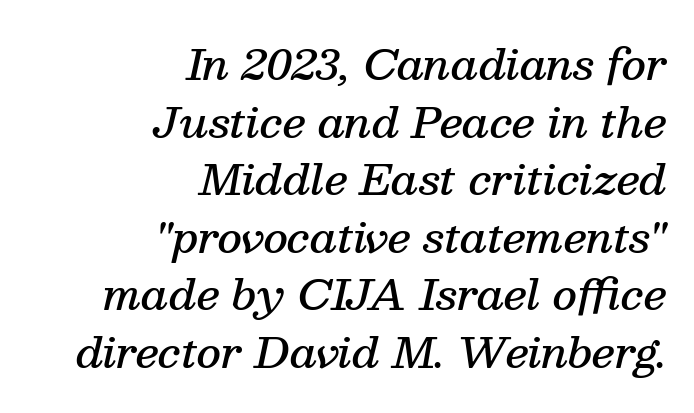
Are there feet on the stems? There are — it's a serif. Visually the block forms a straight wall on the right and a jagged coastline on the left. The passage shown leans; its letterforms are oblique. You could not count columns in this text — the font is proportionally spaced. What's the leading like? Ordinary, nothing unusual.
